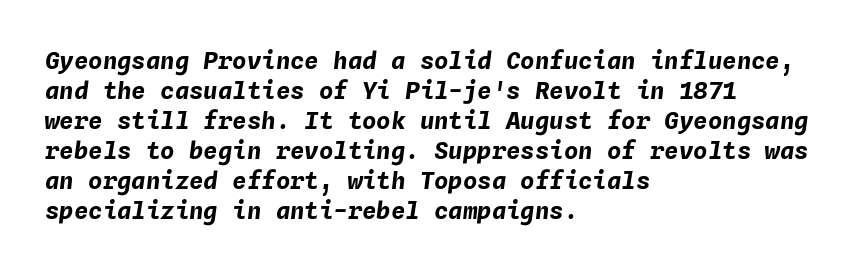
{"italic": "yes", "lean": "right", "slant_degrees": 4, "bold": "yes", "underline": "no", "align": "left", "line_spacing": "normal", "line_spacing_ratio": 1.25, "letter_spacing": "normal", "letter_spacing_em": 0.0, "glyph_px": 24}
